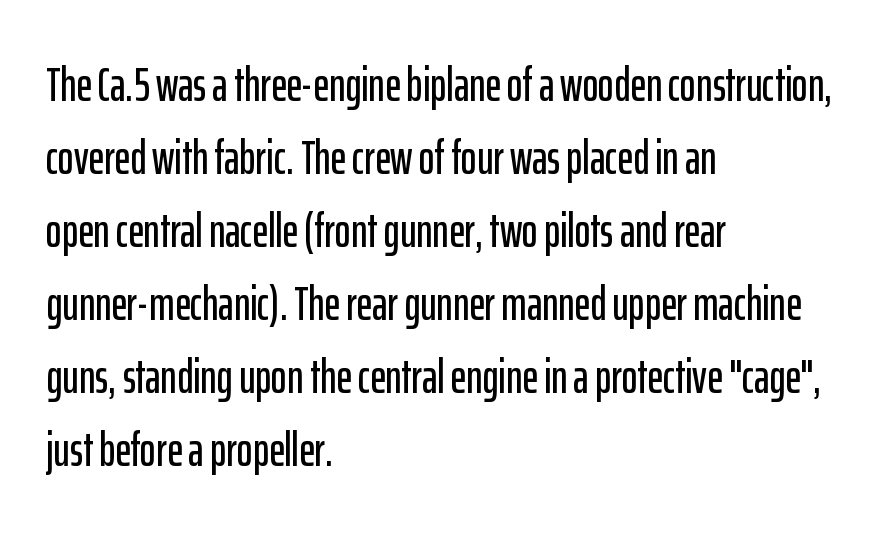
{"serif": "no", "italic": "no", "width": "condensed", "stroke_contrast": "low", "x_height": "medium", "monospaced": "no", "underline": "no", "align": "left", "line_spacing": "normal", "line_spacing_ratio": 1.52, "letter_spacing": "normal", "letter_spacing_em": 0.0, "glyph_px": 48}
